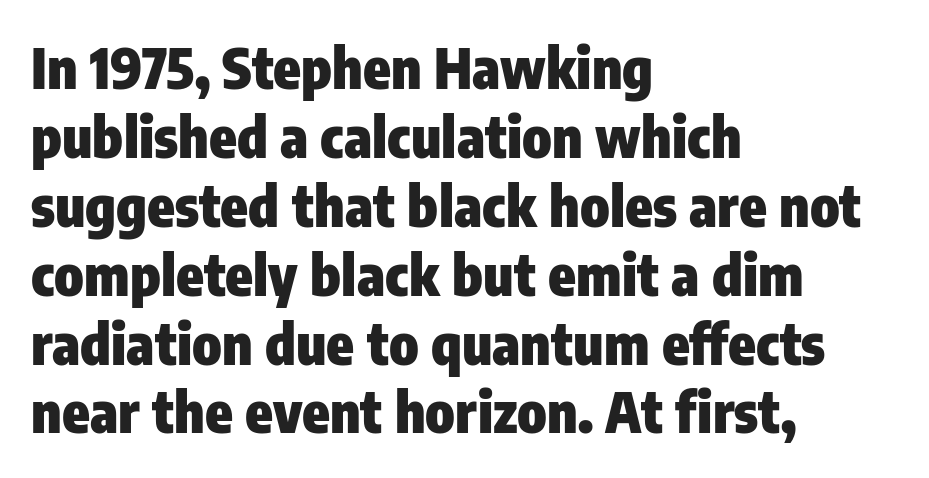
Q: Is the text bold? A: Yes.
Q: Is the text italic (slanted)? A: No, it is upright.
Q: Is the typeface a serif or a sans-serif typeface? A: Sans-serif.
Q: Is the text underlined? A: No.
Q: How is the paragraph aligned? A: Left-aligned.
Q: Is the spacing between letters normal or unusually wide? A: Normal.
Q: Width (condensed, normal, or wide)? A: Condensed.
Q: Stroke contrast? A: Low.
Q: x-height? A: Medium.
Q: Monospaced? A: No.
